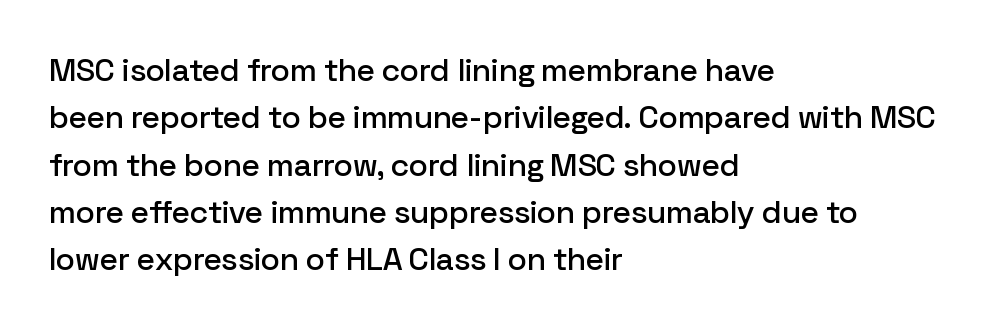
The image shows 32 px sans-serif type, upright; set left-aligned, normal line spacing (1.48x), normal letter spacing, not underlined; low stroke contrast and a medium x-height.
